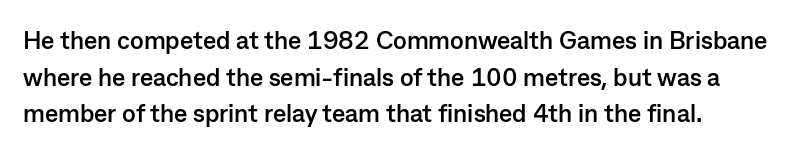
Typesetter's note: full bold, strokes at maximum text heaviness. The face used here is rendered with its standard letterfit. Baseline-to-baseline distance is the conventional proportion of letter height. Characters remain perfectly vertical along every line.
